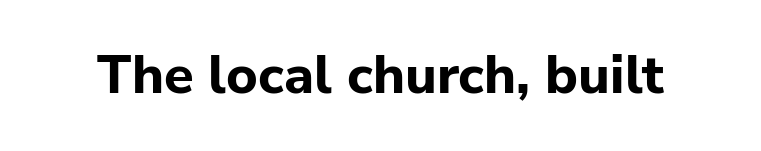
Stroke terminals: plain, sans-serif. Designer's note — italics off, roman on. Each letter keeps its own natural width here, so spacing adapts to shape. No word sits above an underline.
